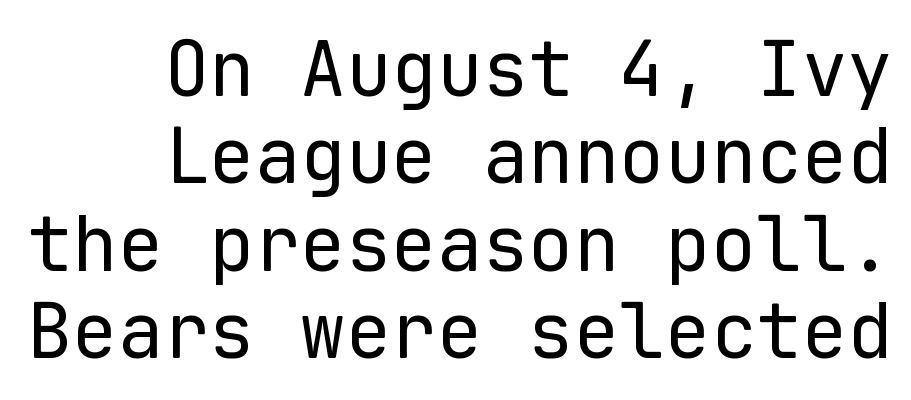
The image shows 76 px regular-weight sans-serif type, upright, monospaced; set right-aligned, tight line spacing (1.15x), normal letter spacing, not underlined; low stroke contrast and a medium x-height.
